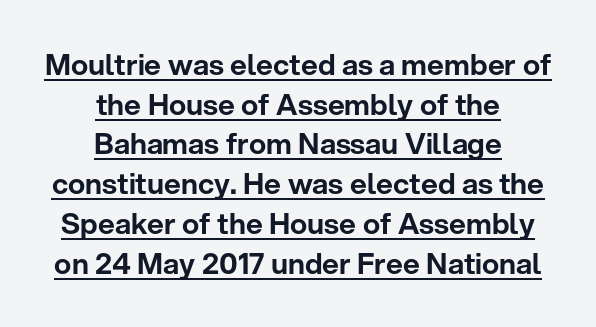
Words appear dense and cohesive because spacing is normal. Evenly set lines give the paragraph a standard silhouette. Here the designer chose a conventional face with non-uniform glyph widths. Horizontal alignment here is central, giving a formal, balanced look. The face used here is a sans, in the tradition of grotesques and geometrics.
